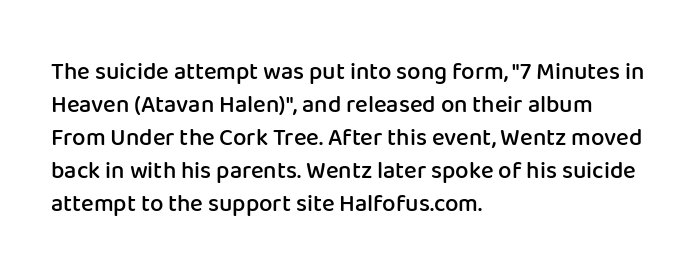
Leading: standard. The passage shown is semibold, sitting just below true bold. Descenders are the only things crossing below the line. Inter-character spacing is left at the font's built-in metrics. Notice how the stems are strictly vertical — no italics here.
